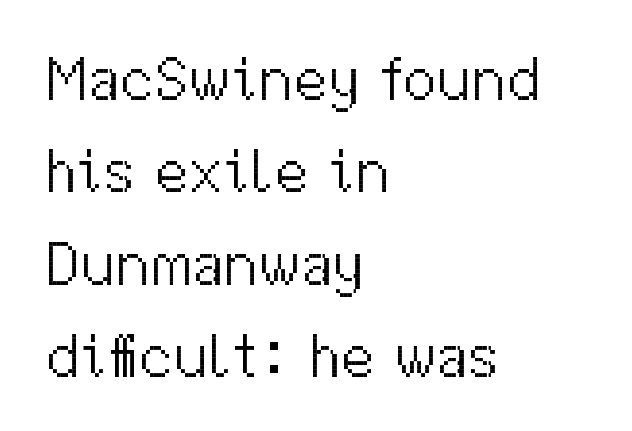
Q: Is the text bold? A: No.
Q: Is the text italic (slanted)? A: No, it is upright.
Q: Is the typeface a serif or a sans-serif typeface? A: Sans-serif.
Q: Is the text underlined? A: No.
Q: How is the paragraph aligned? A: Left-aligned.
Q: Is the spacing between letters normal or unusually wide? A: Normal.
Q: Is the spacing between lines tight, normal or loose? A: Normal.
Q: Width (condensed, normal, or wide)? A: Normal.
Q: Stroke contrast? A: Medium.
Q: x-height? A: Medium.
Q: Monospaced? A: No.
